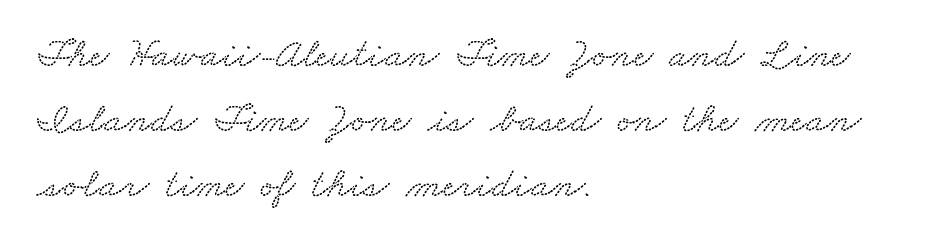
Q: Is the typeface a serif or a sans-serif typeface? A: Serif.
Q: Is the text underlined? A: No.
Q: How is the paragraph aligned? A: Left-aligned.
Q: Is the spacing between letters normal or unusually wide? A: Normal.
Q: Is the spacing between lines tight, normal or loose? A: Normal.
Q: Width (condensed, normal, or wide)? A: Wide.
Q: Stroke contrast? A: Medium.
Q: x-height? A: Small.
Q: Monospaced? A: No.
